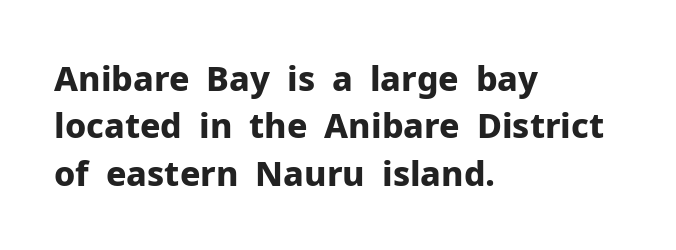
Q: Is the text bold? A: Yes.
Q: Is the text italic (slanted)? A: No, it is upright.
Q: Is the typeface a serif or a sans-serif typeface? A: Sans-serif.
Q: Is the text underlined? A: No.
Q: How is the paragraph aligned? A: Left-aligned.
Q: Is the spacing between letters normal or unusually wide? A: Normal.
Q: Is the spacing between lines tight, normal or loose? A: Normal.
Q: Width (condensed, normal, or wide)? A: Normal.
Q: Stroke contrast? A: Low.
Q: x-height? A: Medium.
Q: Monospaced? A: No.
